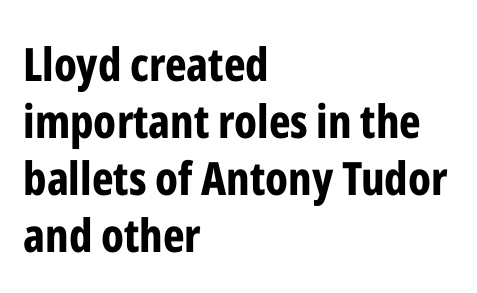
The image shows 46 px bold, condensed sans-serif type, upright; set left-aligned, line spacing 1.24x, normal letter spacing, not underlined; low stroke contrast and a medium x-height.
